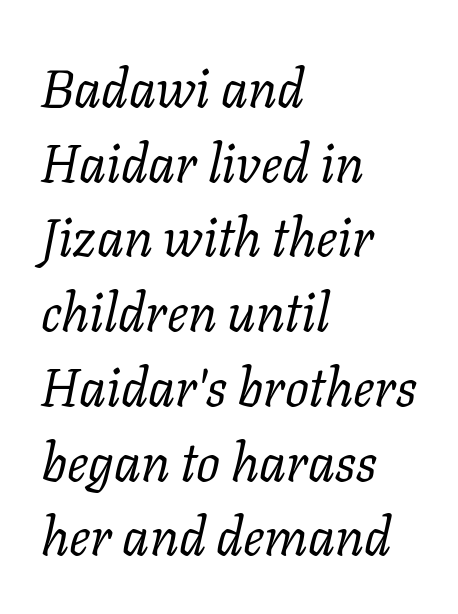
The image shows 53 px regular-weight serif type, italic (leaning right); set left-aligned, normal line spacing (1.41x), normal letter spacing, not underlined; low stroke contrast and a medium x-height.
